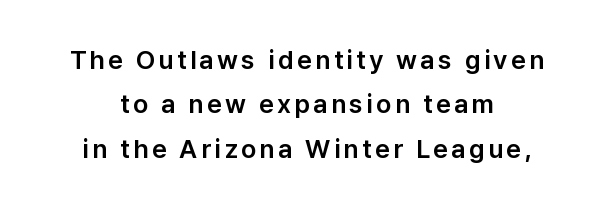
The image shows 26 px text type, upright; set centered, line spacing 1.71x, not underlined.
